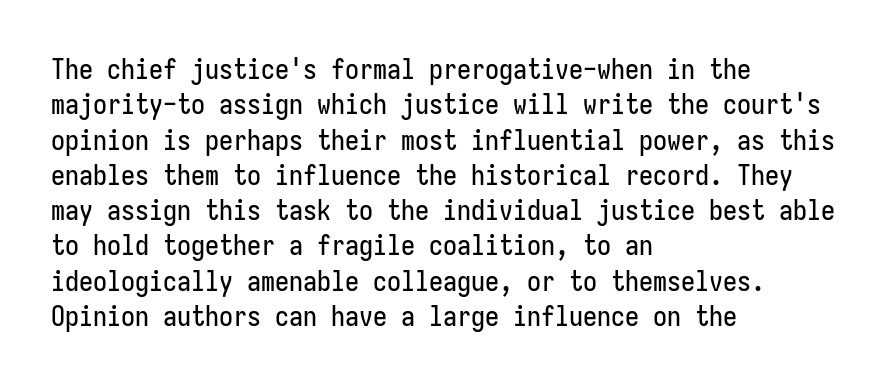
How would I describe the line gaps? Plain and ordinary. The letterforms sit shoulder to shoulder at normal distance. Clear beneath every line of the passage. This sample is left-justified, so line endings fall wherever the words run out. Italic? Not at all — the glyphs are vertical.
